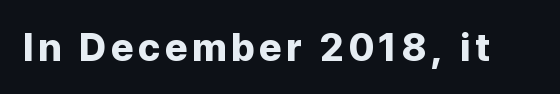
Q: Is the text bold? A: Yes.
Q: Is the text italic (slanted)? A: No, it is upright.
Q: Is the typeface a serif or a sans-serif typeface? A: Sans-serif.
Q: Is the text underlined? A: No.
Q: Width (condensed, normal, or wide)? A: Normal.
Q: Stroke contrast? A: Low.
Q: x-height? A: Medium.
Q: Monospaced? A: No.
